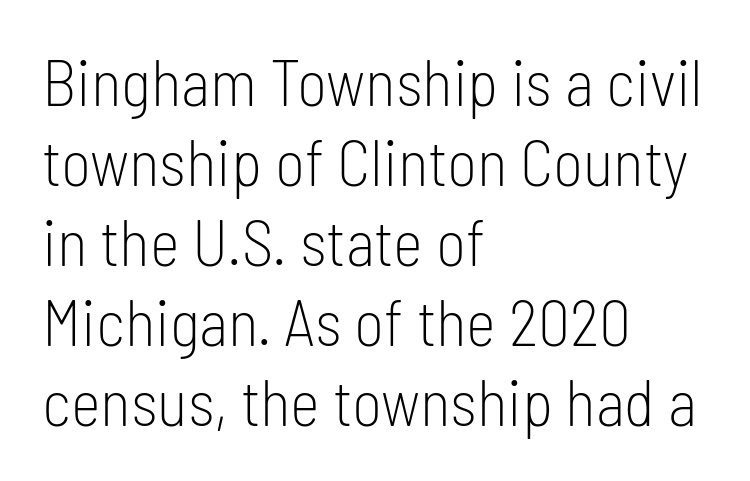
The image shows 64 px light, condensed sans-serif type, upright; set left-aligned, normal line spacing (1.25x), normal letter spacing, not underlined; low stroke contrast and a medium x-height.
